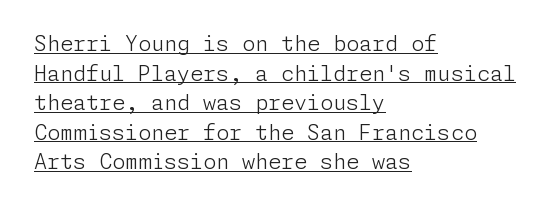
{"italic": "no", "bold": "no", "underline": "yes", "align": "left", "line_spacing": "normal", "line_spacing_ratio": 1.41, "letter_spacing": "normal", "letter_spacing_em": 0.0, "glyph_px": 21}
